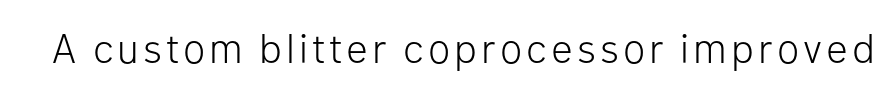
{"serif": "no", "italic": "no", "bold": "no", "weight": "light", "width": "normal", "stroke_contrast": "low", "x_height": "medium", "monospaced": "no", "underline": "no", "glyph_px": 41}
